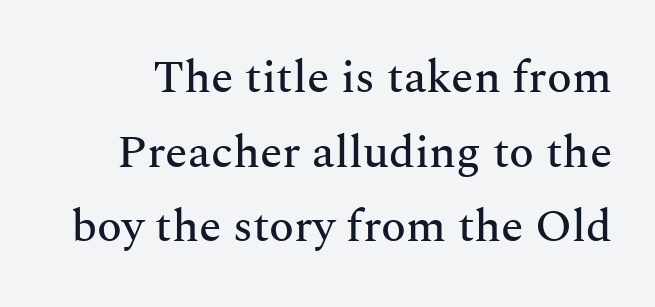
{"serif": "yes", "italic": "no", "width": "normal", "stroke_contrast": "medium", "x_height": "medium", "monospaced": "no", "underline": "no", "line_spacing": "normal", "line_spacing_ratio": 1.62, "letter_spacing": "normal", "letter_spacing_em": 0.0, "glyph_px": 46}
